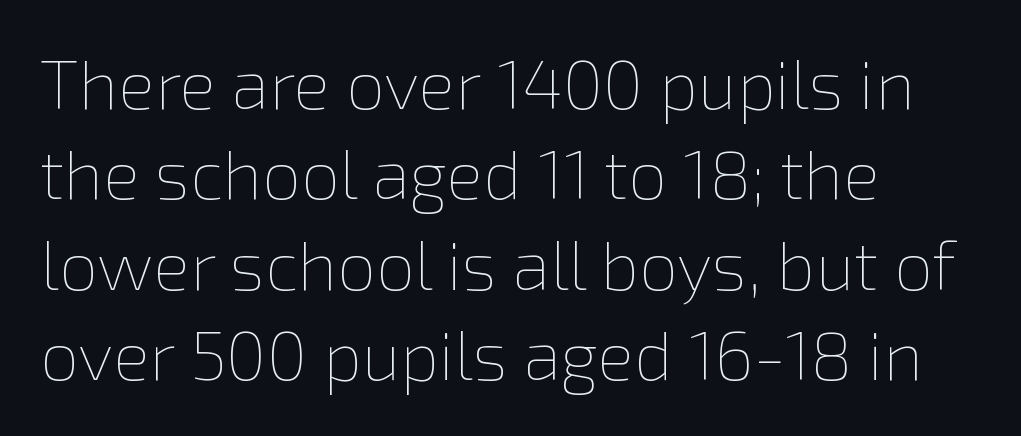
The image shows 69 px thin type, upright; set left-aligned, normal line spacing (1.31x), normal letter spacing, not underlined; a medium x-height.
